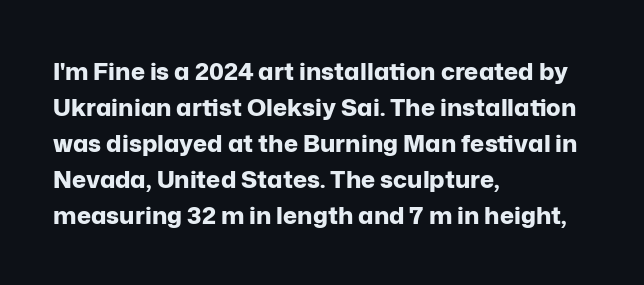
These lines are set flush left with a ragged right edge. Upright lettering throughout. Compared with typical body copy, the letter spacing here is the same. The line-height multiplier appears to be the usual default.
